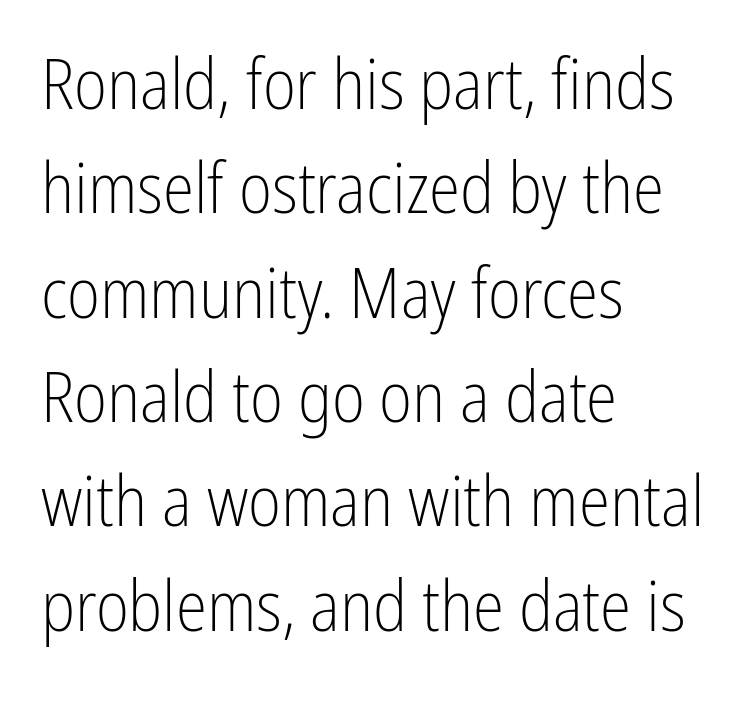
The image shows 71 px light, condensed sans-serif type, upright; set left-aligned, normal line spacing (1.47x), normal letter spacing, not underlined; low stroke contrast and a medium x-height.
